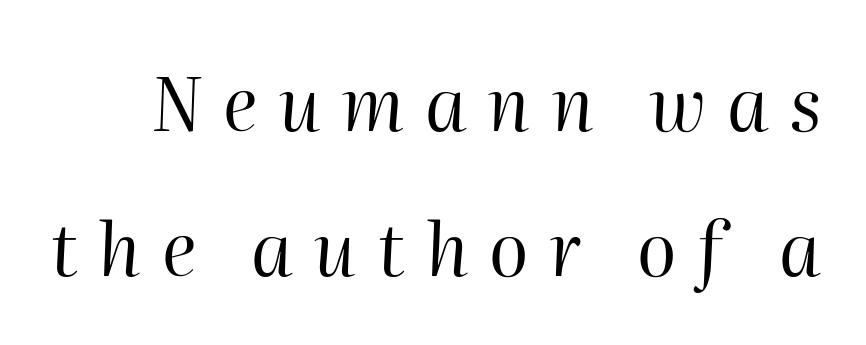
Q: Is the text bold? A: No.
Q: Is the text italic (slanted)? A: Yes, it leans right by about 2 degrees.
Q: Is the text underlined? A: No.
Q: Is the spacing between letters normal or unusually wide? A: Unusually wide.
Q: Is the spacing between lines tight, normal or loose? A: Loose.
Q: Width (condensed, normal, or wide)? A: Normal.
Q: Stroke contrast? A: High.
Q: x-height? A: Medium.
Q: Monospaced? A: No.
